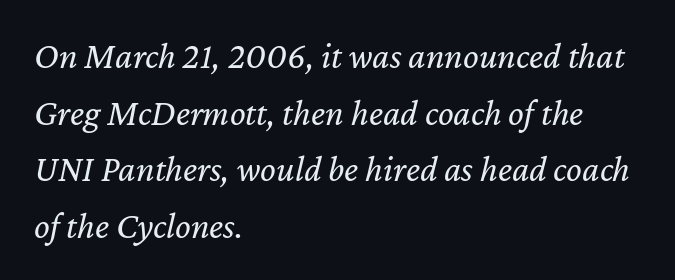
{"italic": "yes", "lean": "right", "slant_degrees": 12, "bold": "no", "weight": "regular", "width": "normal", "stroke_contrast": "low", "x_height": "medium", "monospaced": "no", "underline": "no", "align": "left", "line_spacing": "normal", "line_spacing_ratio": 1.53, "letter_spacing": "normal", "letter_spacing_em": 0.0, "glyph_px": 37}
